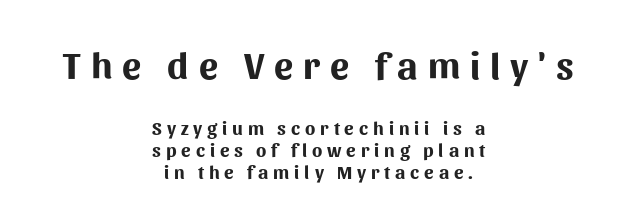
Q: Is the text bold? A: Yes.
Q: Is the text italic (slanted)? A: No, it is upright.
Q: Is the typeface a serif or a sans-serif typeface? A: Sans-serif.
Q: Is the text underlined? A: No.
Q: How is the paragraph aligned? A: Centered.
Q: Is the spacing between letters normal or unusually wide? A: Unusually wide.
Q: Which block of text is set in a larger size, the first (top) or the second (bottom)? A: The first (top) one.
Q: Width (condensed, normal, or wide)? A: Normal.
Q: Stroke contrast? A: Medium.
Q: x-height? A: Medium.
Q: Monospaced? A: No.
